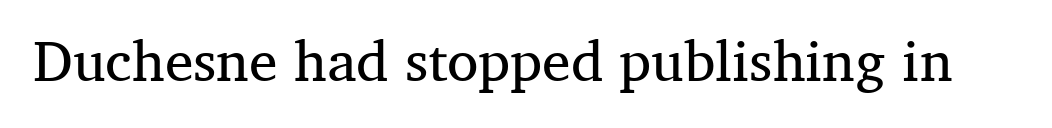
Q: Is the text bold? A: No.
Q: Is the text italic (slanted)? A: No, it is upright.
Q: Is the typeface a serif or a sans-serif typeface? A: Serif.
Q: Is the text underlined? A: No.
Q: Is the spacing between letters normal or unusually wide? A: Normal.
Q: Width (condensed, normal, or wide)? A: Normal.
Q: Stroke contrast? A: Medium.
Q: x-height? A: Medium.
Q: Monospaced? A: No.
